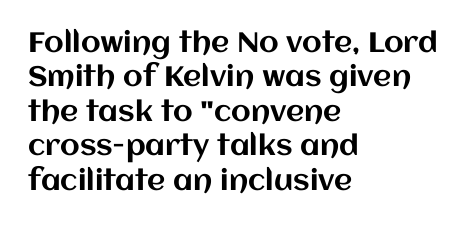
A bare baseline throughout the passage. A classic flush-left, rag-right setting is used for this passage. Each letter keeps its own natural width here, so spacing adapts to shape. Compared with typical body copy, the letter spacing here is the same.
